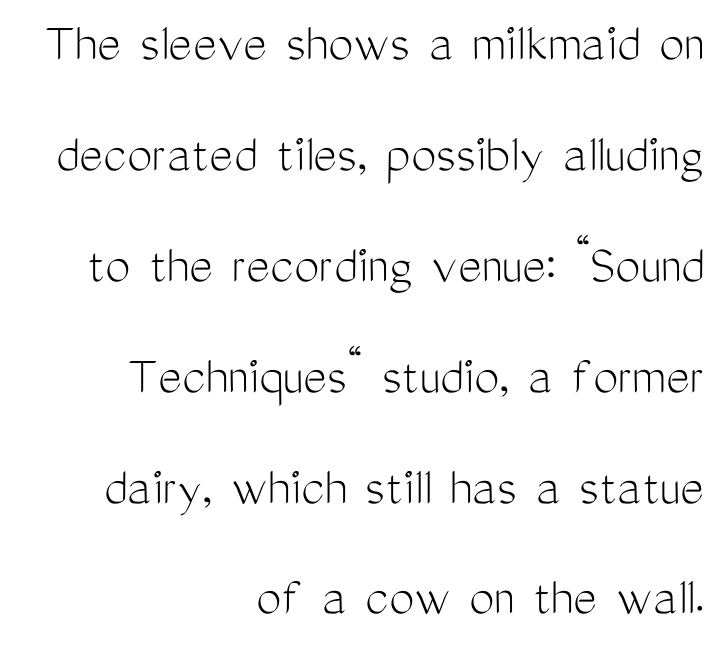
Q: Is the text bold? A: No.
Q: Is the text italic (slanted)? A: No, it is upright.
Q: Is the typeface a serif or a sans-serif typeface? A: Sans-serif.
Q: Is the text underlined? A: No.
Q: How is the paragraph aligned? A: Right-aligned.
Q: Is the spacing between letters normal or unusually wide? A: Normal.
Q: Is the spacing between lines tight, normal or loose? A: Loose.
Q: Width (condensed, normal, or wide)? A: Condensed.
Q: Stroke contrast? A: Medium.
Q: x-height? A: Medium.
Q: Monospaced? A: No.
